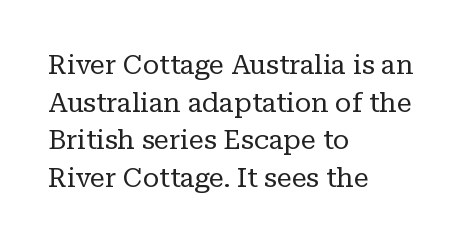
{"italic": "no", "bold": "no", "underline": "no", "align": "left", "line_spacing": "normal", "line_spacing_ratio": 1.39, "letter_spacing": "normal", "letter_spacing_em": 0.0, "glyph_px": 27}
